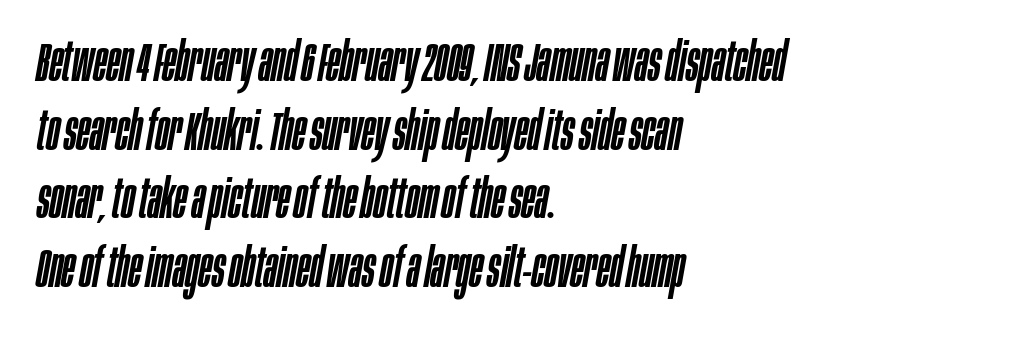
The image shows 55 px condensed type, italic (leaning right); set left-aligned, normal line spacing (1.25x), normal letter spacing, not underlined; low stroke contrast and a large x-height.
